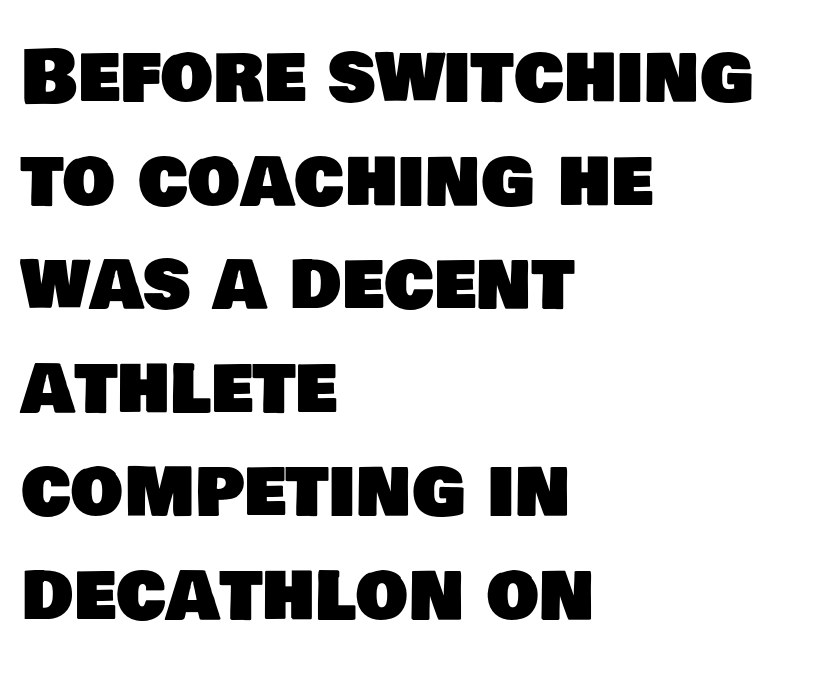
{"serif": "no", "width": "normal", "stroke_contrast": "low", "x_height": "large", "monospaced": "no", "underline": "no", "align": "left", "line_spacing": "normal", "line_spacing_ratio": 1.4, "letter_spacing": "normal", "letter_spacing_em": 0.0, "glyph_px": 74}
